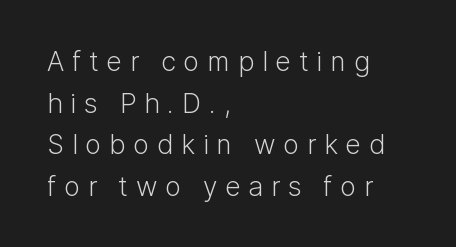
{"italic": "no", "bold": "no", "underline": "no", "align": "left", "line_spacing": "normal", "line_spacing_ratio": 1.54, "letter_spacing": "wide", "letter_spacing_em": 0.29, "glyph_px": 27}
